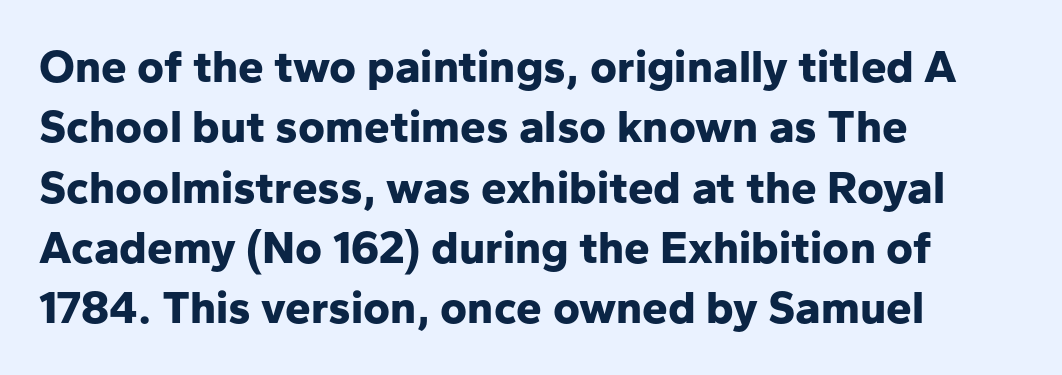
Q: Is the text bold? A: Yes.
Q: Is the text italic (slanted)? A: No, it is upright.
Q: Is the typeface a serif or a sans-serif typeface? A: Sans-serif.
Q: Is the text underlined? A: No.
Q: How is the paragraph aligned? A: Left-aligned.
Q: Is the spacing between letters normal or unusually wide? A: Normal.
Q: Is the spacing between lines tight, normal or loose? A: Normal.
Q: Width (condensed, normal, or wide)? A: Normal.
Q: Stroke contrast? A: Low.
Q: x-height? A: Medium.
Q: Monospaced? A: No.
